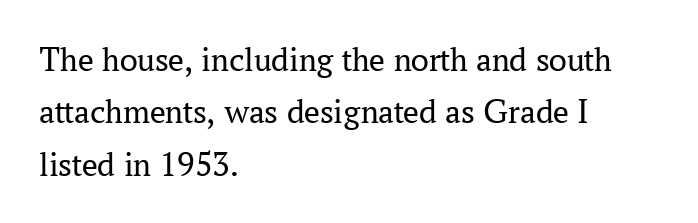
{"serif": "yes", "italic": "no", "bold": "no", "weight": "regular", "width": "normal", "stroke_contrast": "medium", "x_height": "medium", "monospaced": "no", "underline": "no", "align": "left", "line_spacing": "normal", "line_spacing_ratio": 1.5, "letter_spacing": "normal", "letter_spacing_em": 0.0, "glyph_px": 35}
